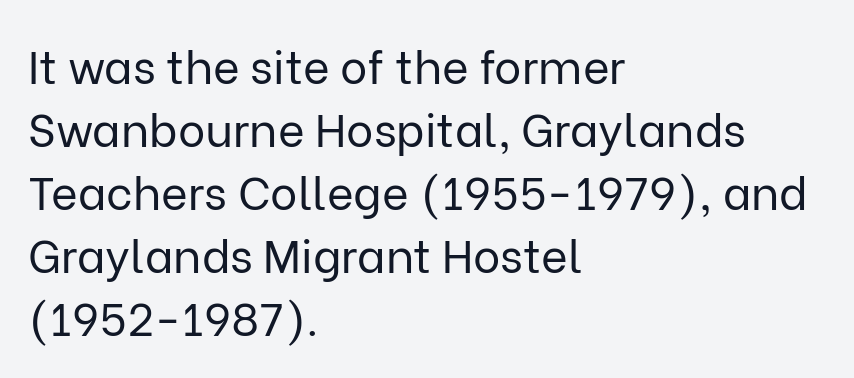
{"serif": "no", "italic": "no", "bold": "no", "weight": "regular", "width": "normal", "stroke_contrast": "low", "x_height": "medium", "monospaced": "no", "underline": "no", "align": "left", "line_spacing": "normal", "line_spacing_ratio": 1.37, "letter_spacing": "normal", "letter_spacing_em": 0.0, "glyph_px": 46}
